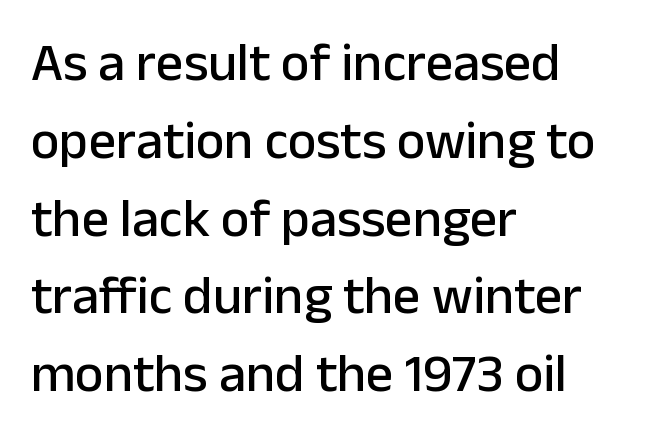
The image shows 54 px sans-serif type, upright; set left-aligned, normal line spacing (1.44x), normal letter spacing, not underlined; low stroke contrast and a medium x-height.
